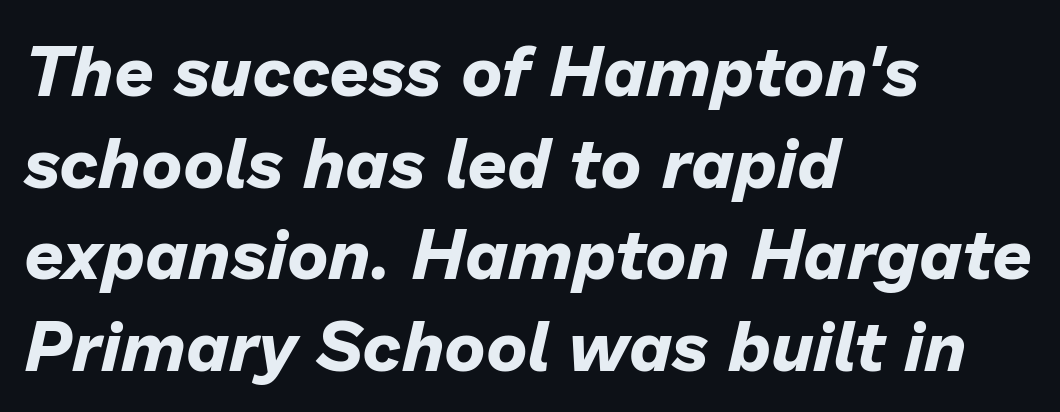
Q: Is the text bold? A: Yes.
Q: Is the text italic (slanted)? A: Yes, it leans right by about 13 degrees.
Q: Is the text underlined? A: No.
Q: How is the paragraph aligned? A: Left-aligned.
Q: Is the spacing between letters normal or unusually wide? A: Normal.
Q: Is the spacing between lines tight, normal or loose? A: Normal.
Q: Width (condensed, normal, or wide)? A: Normal.
Q: Stroke contrast? A: Low.
Q: x-height? A: Medium.
Q: Monospaced? A: No.
